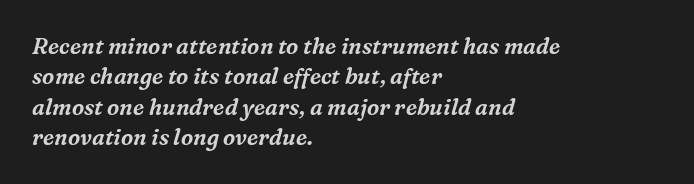
Q: Is the text italic (slanted)? A: Yes, it leans right by about 16 degrees.
Q: Is the text underlined? A: No.
Q: How is the paragraph aligned? A: Left-aligned.
Q: Is the spacing between letters normal or unusually wide? A: Normal.
Q: Is the spacing between lines tight, normal or loose? A: Normal.
